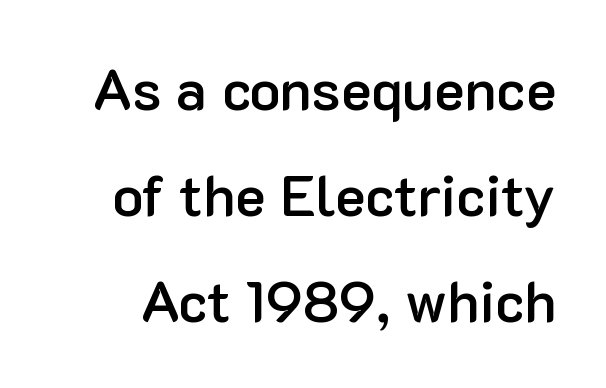
Q: Is the text bold? A: Semi-bold.
Q: Is the text italic (slanted)? A: No, it is upright.
Q: Is the typeface a serif or a sans-serif typeface? A: Sans-serif.
Q: Is the text underlined? A: No.
Q: Is the spacing between letters normal or unusually wide? A: Normal.
Q: Width (condensed, normal, or wide)? A: Normal.
Q: Stroke contrast? A: Low.
Q: x-height? A: Medium.
Q: Monospaced? A: No.
